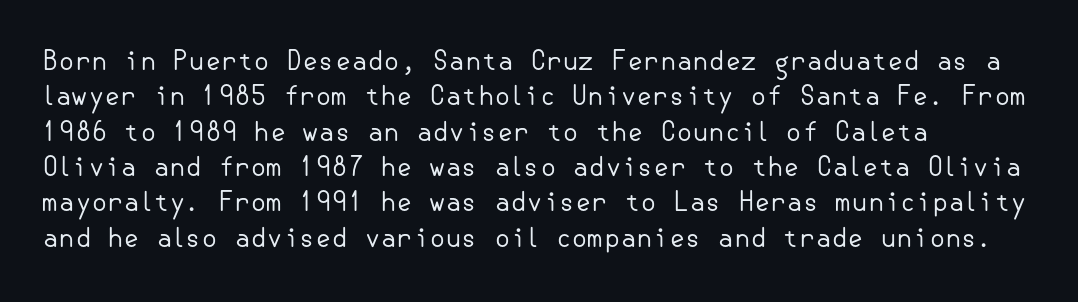
Q: Is the text bold? A: No.
Q: Is the text italic (slanted)? A: No, it is upright.
Q: Is the text underlined? A: No.
Q: How is the paragraph aligned? A: Left-aligned.
Q: Is the spacing between letters normal or unusually wide? A: Normal.
Q: Is the spacing between lines tight, normal or loose? A: Normal.
